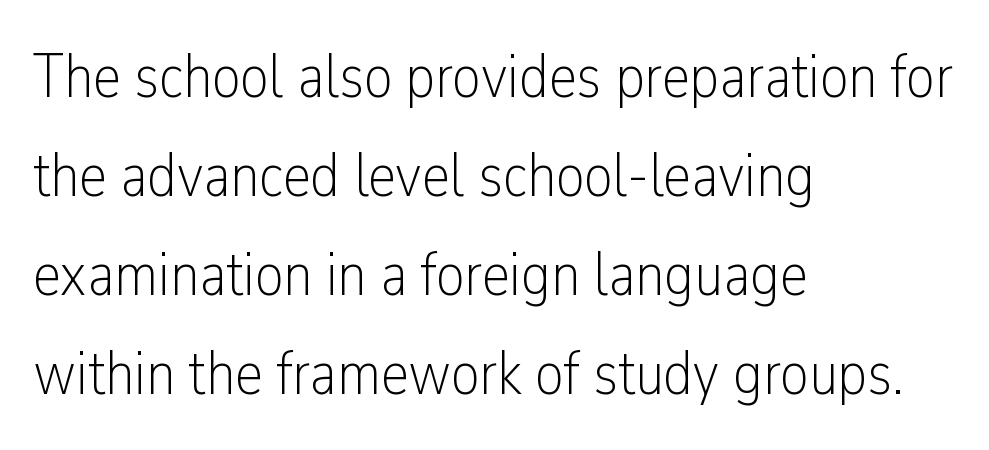
A clean baseline with only descenders dipping below it. Think standard paragraph weight, or any step lighter than that. What's the leading like? Ordinary, nothing unusual. The typeface chosen for these lines omits serifs. Quick note: not italic, upright. The letters advance in unequal steps, a hallmark of proportional type.
